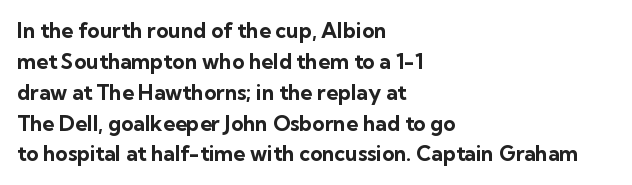
The image shows 21 px bold type, upright; set left-aligned, normal line spacing (1.47x), normal letter spacing, not underlined.
